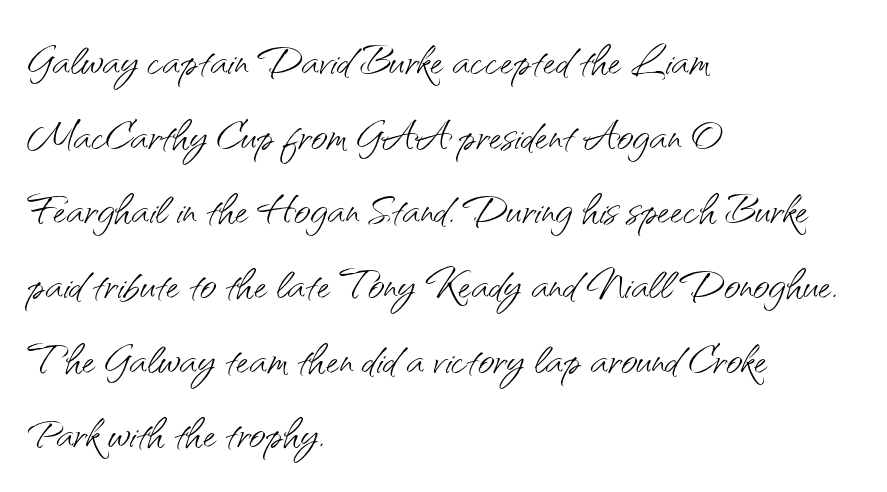
Q: Is the text bold? A: No.
Q: Is the text italic (slanted)? A: Yes.
Q: Is the typeface a serif or a sans-serif typeface? A: Sans-serif.
Q: Is the text underlined? A: No.
Q: How is the paragraph aligned? A: Left-aligned.
Q: Is the spacing between letters normal or unusually wide? A: Normal.
Q: Is the spacing between lines tight, normal or loose? A: Normal.
Q: Width (condensed, normal, or wide)? A: Normal.
Q: Stroke contrast? A: Medium.
Q: x-height? A: Small.
Q: Monospaced? A: No.
